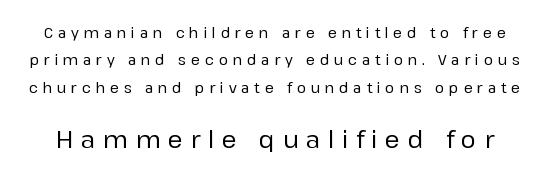
The image shows 23 px text type, upright; set loose line spacing (1.95x), unusually wide letter spacing (+0.34 em), not underlined; the second (bottom) block is 1.64x larger.
